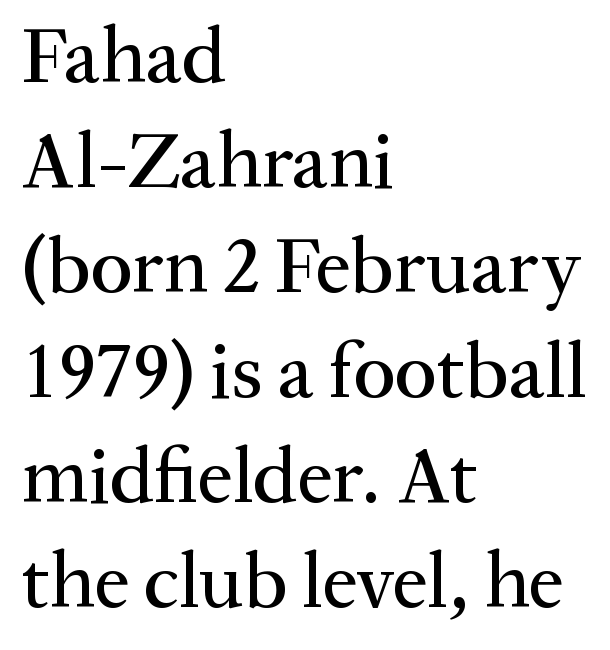
{"serif": "yes", "italic": "no", "width": "normal", "stroke_contrast": "medium", "x_height": "medium", "monospaced": "no", "underline": "no", "align": "left", "line_spacing": "normal", "line_spacing_ratio": 1.33, "letter_spacing": "normal", "letter_spacing_em": 0.0, "glyph_px": 79}
